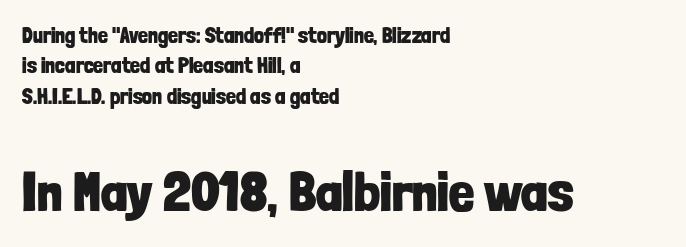
The image shows 56 px bold, condensed sans-serif type, upright; set left-aligned, normal line spacing (1.38x), normal letter spacing, not underlined; the second (bottom) block is 2.55x larger; low stroke contrast and a medium x-height.
